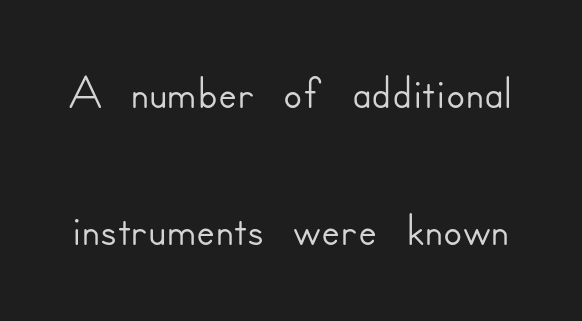
{"serif": "no", "italic": "no", "width": "normal", "stroke_contrast": "low", "x_height": "small", "monospaced": "no", "underline": "no", "line_spacing": "loose", "line_spacing_ratio": 1.96, "letter_spacing": "normal", "letter_spacing_em": 0.0, "glyph_px": 70}
